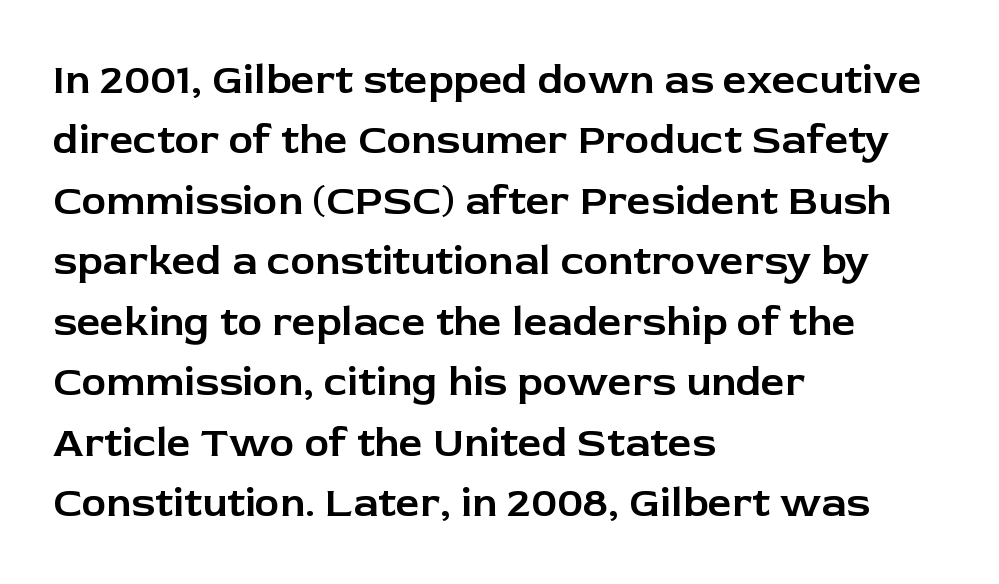
{"serif": "no", "italic": "no", "width": "normal", "stroke_contrast": "low", "x_height": "medium", "monospaced": "no", "underline": "no", "align": "left", "line_spacing": "normal", "line_spacing_ratio": 1.44, "letter_spacing": "normal", "letter_spacing_em": 0.0, "glyph_px": 42}
